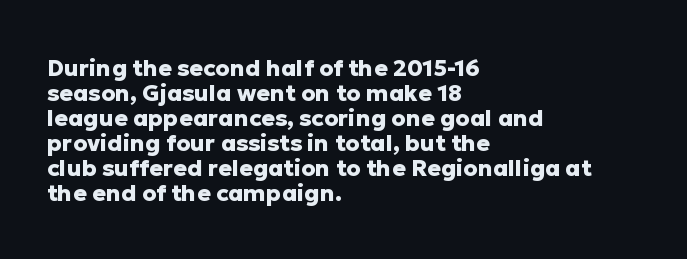
Q: Is the text bold? A: Yes.
Q: Is the text italic (slanted)? A: No, it is upright.
Q: Is the text underlined? A: No.
Q: How is the paragraph aligned? A: Left-aligned.
Q: Is the spacing between letters normal or unusually wide? A: Normal.
Q: Is the spacing between lines tight, normal or loose? A: Tight.
